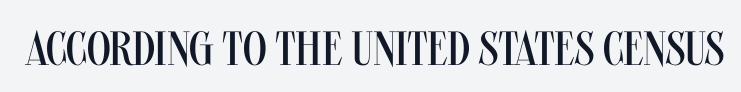
Here the designer chose a conventional face with non-uniform glyph widths. Inter-character spacing is left at the font's built-in metrics. A roman cut, with each character standing at attention. The letters look calm and open, with moderate or lighter stems. To sum up the face: it is a sans, with no serifs. The string is rendered with underlining switched off.
